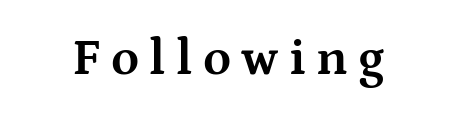
Here the designer chose a conventional face with non-uniform glyph widths. Notice how thick the strokes are: this is what a full bold looks like. The rendering inserts visible extra space after every character. The letters stand straight up with perfectly vertical stems. To sum up the face: it has serifs. The baseline area is clear.
